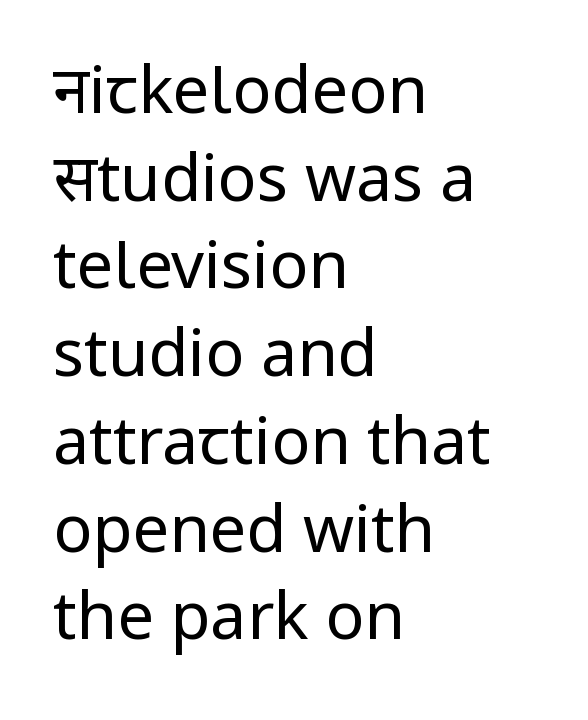
The lettering holds an erect, upright posture throughout. Are there feet on the stems? There aren't — it's a sans. Is this a fixed-width face? No — the glyphs have proportional, varying widths. The compositor pushed each line to the left boundary.
